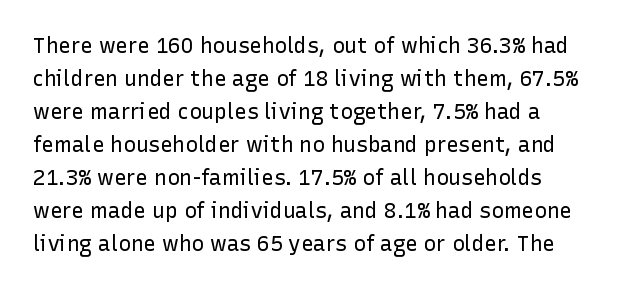
Q: Is the text bold? A: No.
Q: Is the text italic (slanted)? A: No, it is upright.
Q: Is the text underlined? A: No.
Q: Is the spacing between letters normal or unusually wide? A: Normal.
Q: Is the spacing between lines tight, normal or loose? A: Normal.
